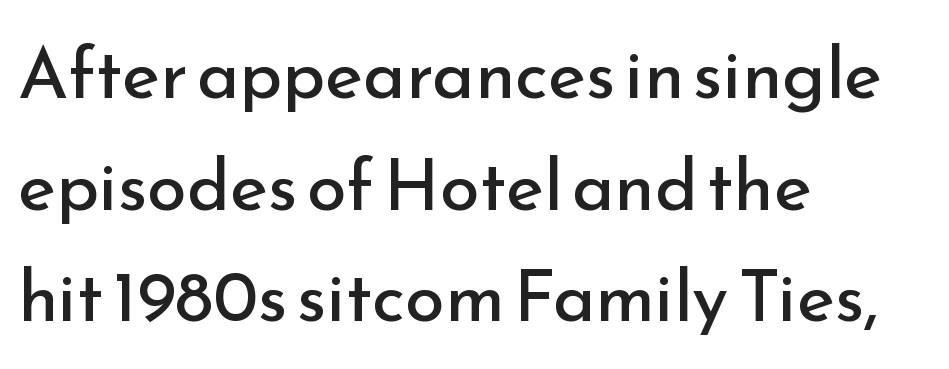
{"serif": "no", "italic": "no", "bold": "no", "weight": "regular", "width": "normal", "stroke_contrast": "low", "x_height": "small", "monospaced": "no", "underline": "no", "align": "left", "line_spacing": "normal", "line_spacing_ratio": 1.55, "letter_spacing": "normal", "letter_spacing_em": 0.0, "glyph_px": 72}
